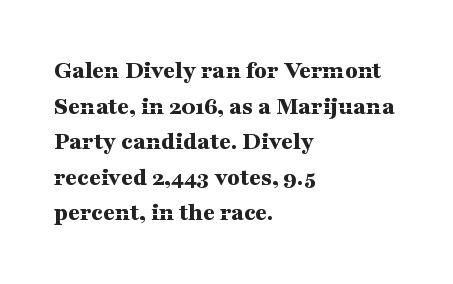
{"italic": "no", "bold": "yes", "underline": "no", "align": "left", "line_spacing": "normal", "line_spacing_ratio": 1.37, "letter_spacing": "normal", "letter_spacing_em": 0.0, "glyph_px": 26}
